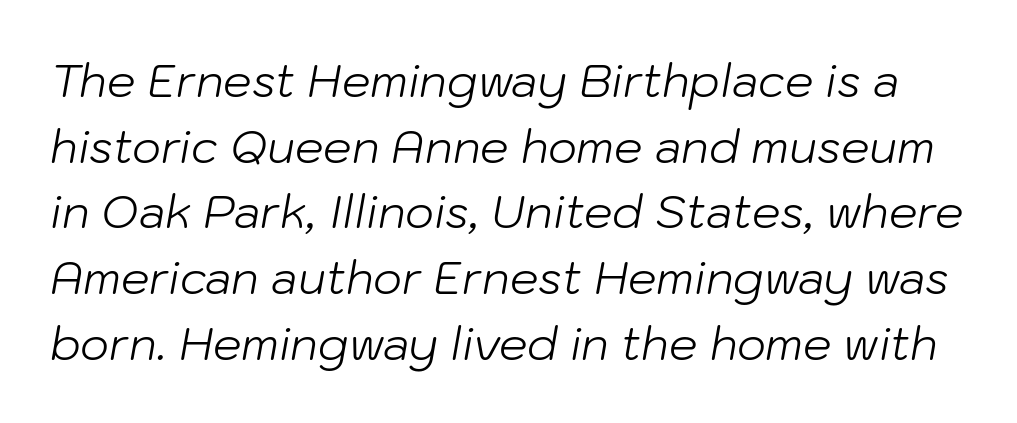
{"italic": "yes", "lean": "right", "slant_degrees": 10, "bold": "no", "weight": "light", "width": "normal", "stroke_contrast": "low", "x_height": "medium", "monospaced": "no", "underline": "no", "line_spacing": "normal", "line_spacing_ratio": 1.46, "letter_spacing": "normal", "letter_spacing_em": 0.0, "glyph_px": 45}
